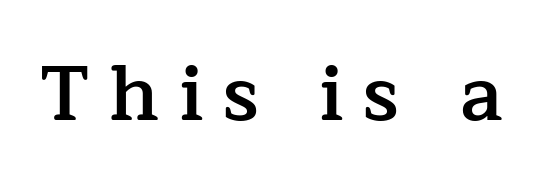
Q: Is the text bold? A: Semi-bold.
Q: Is the text italic (slanted)? A: No, it is upright.
Q: Is the typeface a serif or a sans-serif typeface? A: Serif.
Q: Is the text underlined? A: No.
Q: Is the spacing between letters normal or unusually wide? A: Unusually wide.
Q: Width (condensed, normal, or wide)? A: Normal.
Q: Stroke contrast? A: Low.
Q: x-height? A: Medium.
Q: Monospaced? A: No.
